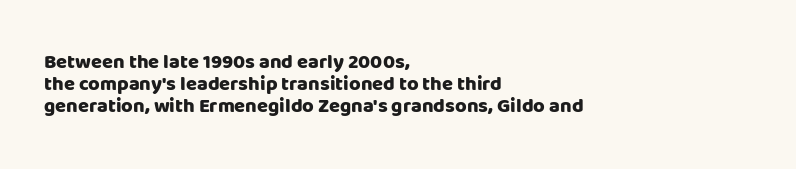
The image shows 20 px bold type, upright; set left-aligned, tight line spacing (1.1x), normal letter spacing, not underlined.
